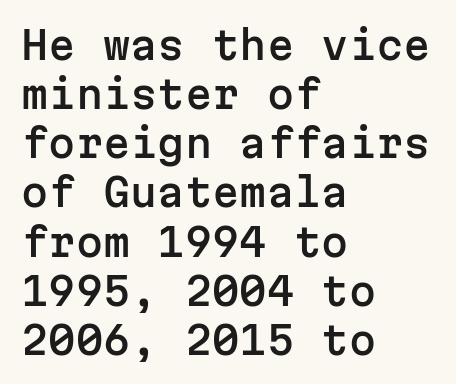
The image shows 39 px sans-serif type, upright, monospaced; set left-aligned, normal line spacing (1.26x), normal letter spacing, not underlined; low stroke contrast and a medium x-height.
